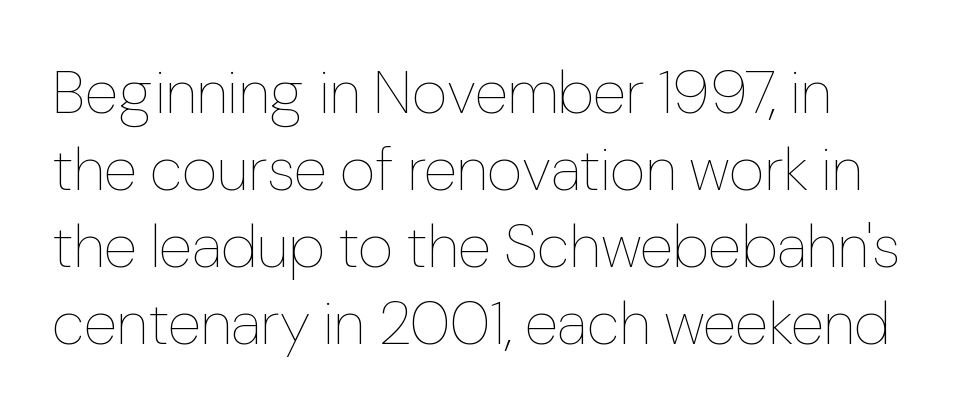
The image shows 61 px thin type, upright; set left-aligned, normal line spacing (1.26x), normal letter spacing, not underlined; low stroke contrast and a medium x-height.
